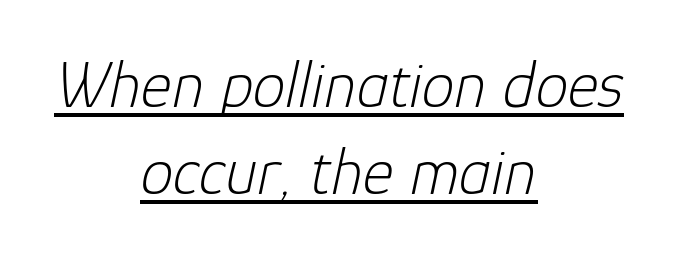
{"italic": "yes", "lean": "right", "slant_degrees": 12, "bold": "no", "weight": "light", "width": "normal", "stroke_contrast": "low", "x_height": "medium", "monospaced": "no", "underline": "yes", "align": "center", "line_spacing": "normal", "line_spacing_ratio": 1.32, "letter_spacing": "normal", "letter_spacing_em": 0.0, "glyph_px": 66}
